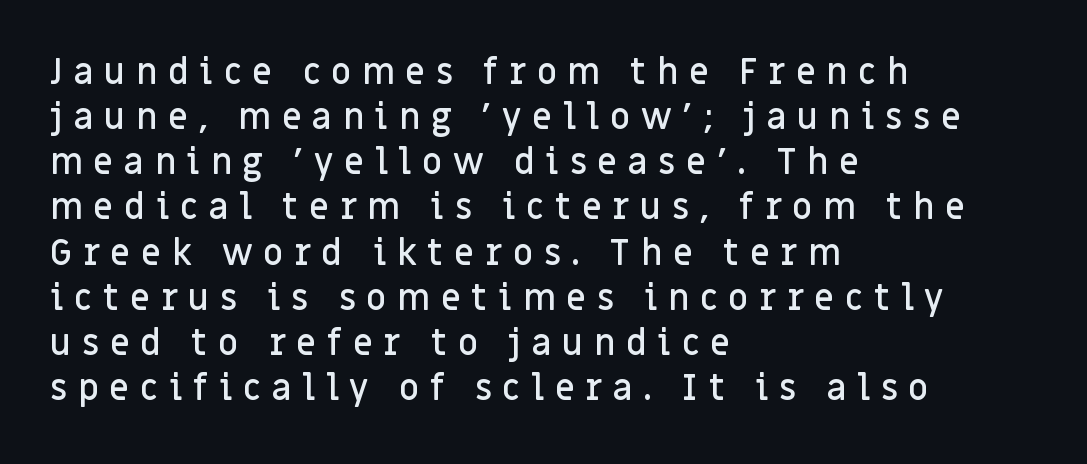
Q: Is the text bold? A: Semi-bold.
Q: Is the text italic (slanted)? A: No, it is upright.
Q: Is the typeface a serif or a sans-serif typeface? A: Sans-serif.
Q: Is the text underlined? A: No.
Q: How is the paragraph aligned? A: Left-aligned.
Q: Is the spacing between letters normal or unusually wide? A: Unusually wide.
Q: Is the spacing between lines tight, normal or loose? A: Normal.
Q: Width (condensed, normal, or wide)? A: Normal.
Q: Stroke contrast? A: Low.
Q: x-height? A: Large.
Q: Monospaced? A: No.
